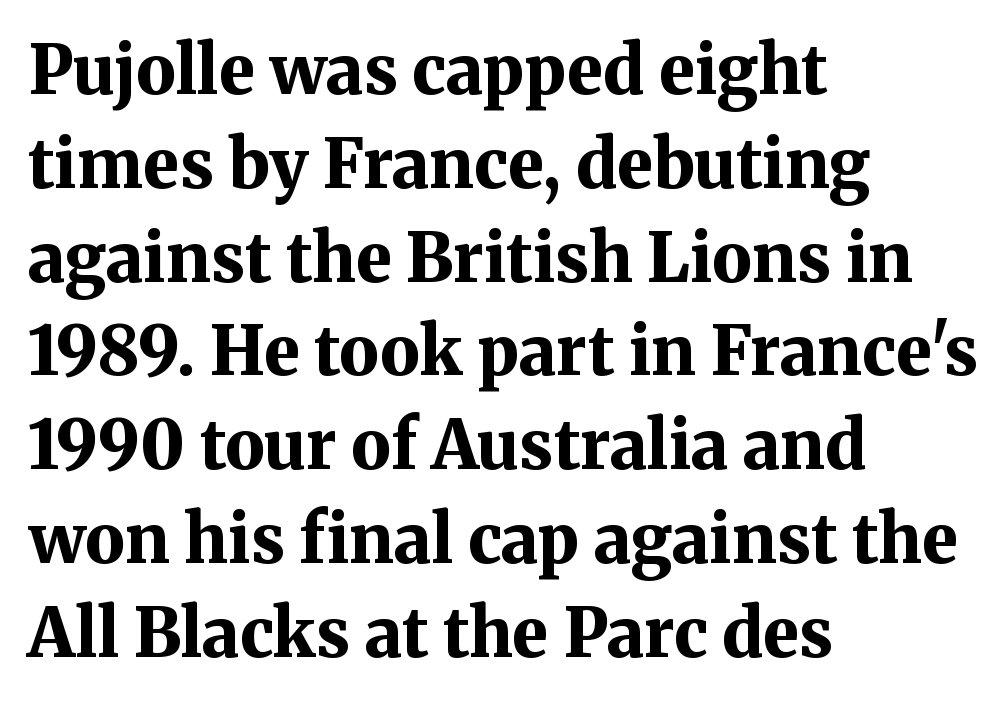
{"serif": "yes", "italic": "no", "bold": "yes", "weight": "bold", "width": "normal", "stroke_contrast": "medium", "x_height": "medium", "monospaced": "no", "underline": "no", "align": "left", "line_spacing": "normal", "line_spacing_ratio": 1.4, "letter_spacing": "normal", "letter_spacing_em": 0.0, "glyph_px": 67}
